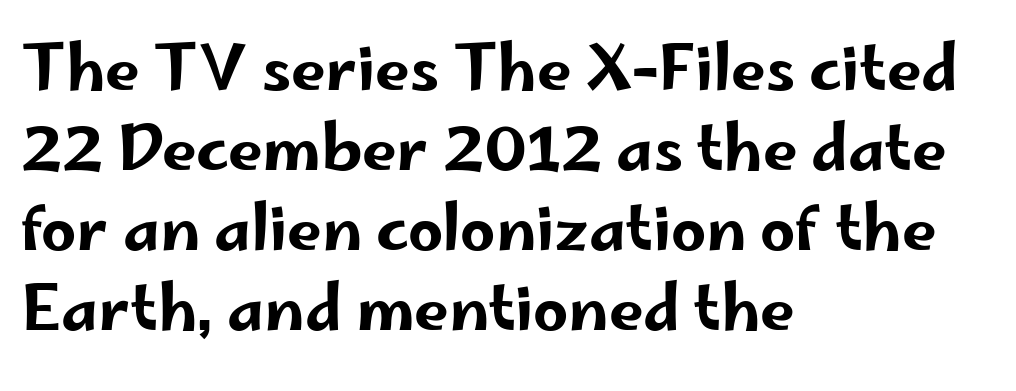
The image shows 62 px wide sans-serif type, upright; set left-aligned, normal line spacing (1.29x), normal letter spacing, not underlined; low stroke contrast and a small x-height.
